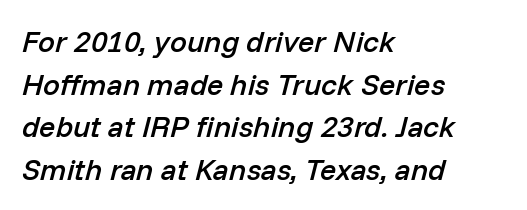
{"italic": "yes", "lean": "right", "slant_degrees": 14, "bold": "semi", "weight": "semibold", "width": "normal", "stroke_contrast": "low", "x_height": "medium", "monospaced": "no", "underline": "no", "align": "left", "line_spacing": "normal", "line_spacing_ratio": 1.42, "letter_spacing": "normal", "letter_spacing_em": 0.0, "glyph_px": 30}
